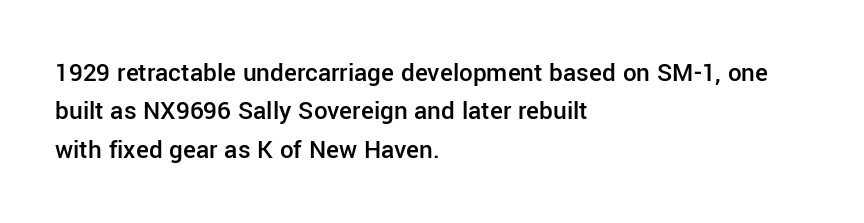
{"italic": "no", "bold": "semi", "underline": "no", "align": "left", "line_spacing": "normal", "line_spacing_ratio": 1.42, "letter_spacing": "normal", "letter_spacing_em": 0.0, "glyph_px": 27}
